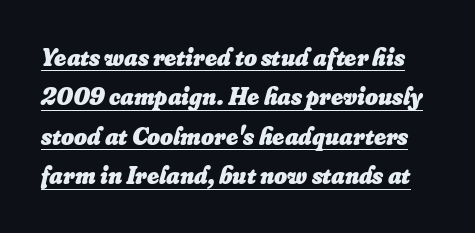
The face used here has a pronounced slope to its letters. This is heavy type, rendered in bold. Quick note: underline on. The gaps between neighbouring characters are ordinary and unremarkable. The lines sit at an ordinary, default distance from one another.
